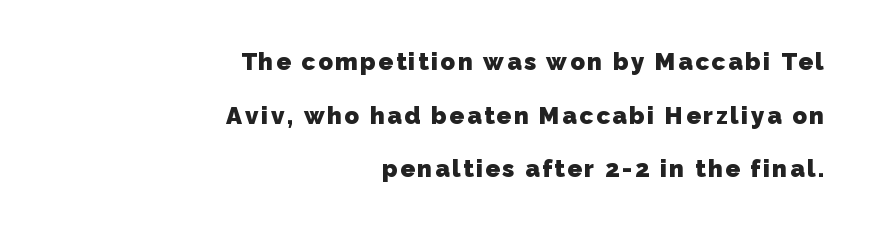
Q: Is the text bold? A: Yes.
Q: Is the text underlined? A: No.
Q: How is the paragraph aligned? A: Right-aligned.
Q: Is the spacing between lines tight, normal or loose? A: Loose.
